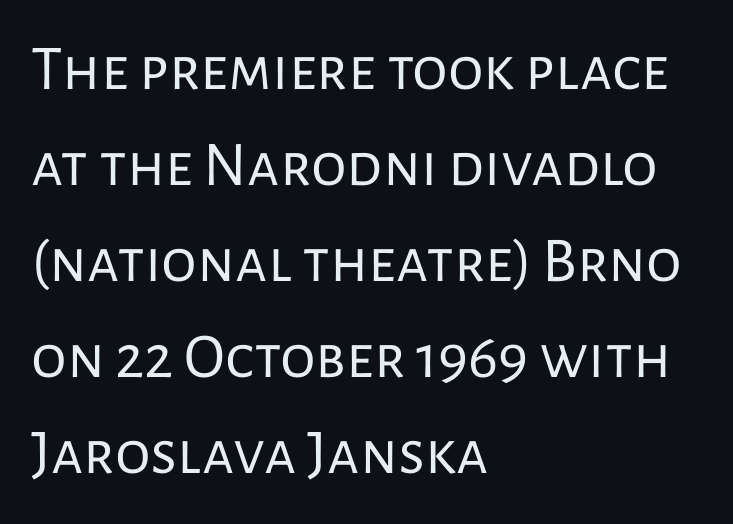
Q: Is the text bold? A: No.
Q: Is the text italic (slanted)? A: No, it is upright.
Q: Is the typeface a serif or a sans-serif typeface? A: Sans-serif.
Q: Is the text underlined? A: No.
Q: How is the paragraph aligned? A: Left-aligned.
Q: Is the spacing between letters normal or unusually wide? A: Normal.
Q: Is the spacing between lines tight, normal or loose? A: Normal.
Q: Width (condensed, normal, or wide)? A: Normal.
Q: Stroke contrast? A: Low.
Q: x-height? A: Medium.
Q: Monospaced? A: No.
